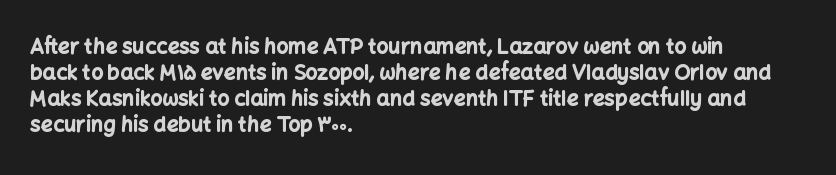
Q: Is the text bold? A: Yes.
Q: Is the text italic (slanted)? A: No, it is upright.
Q: Is the text underlined? A: No.
Q: How is the paragraph aligned? A: Left-aligned.
Q: Is the spacing between letters normal or unusually wide? A: Normal.
